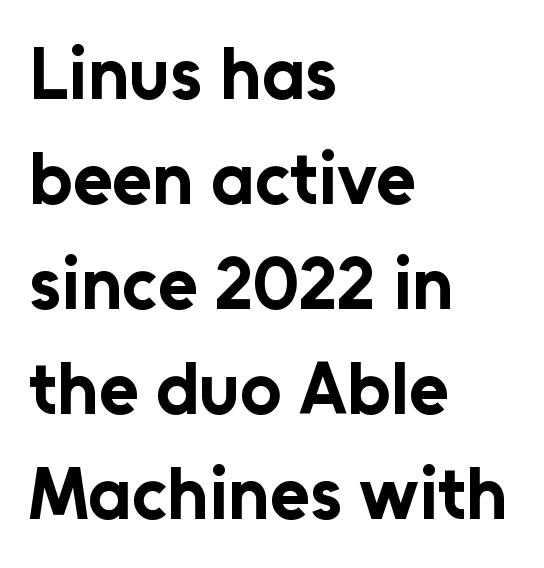
The image shows 73 px bold sans-serif type, upright; set left-aligned, normal line spacing (1.44x), normal letter spacing, not underlined; low stroke contrast and a medium x-height.
